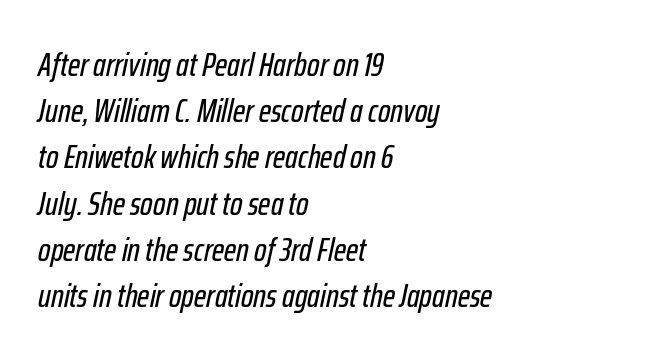
Vertical spacing — default. The face used here is proportionally spaced, like ordinary book or web type. In terms of posture, this sample is oblique. This rendering features lettering with no underline. Caption: multi-line text, flush left, ragged right.
